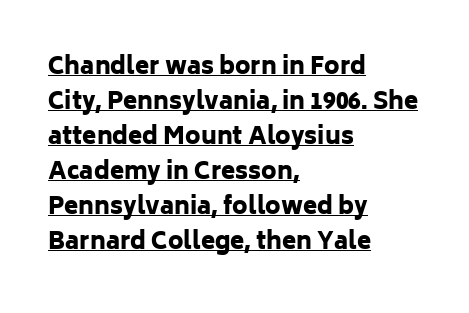
The image shows 23 px bold type, upright; set left-aligned, normal line spacing (1.52x), normal letter spacing, underlined.
